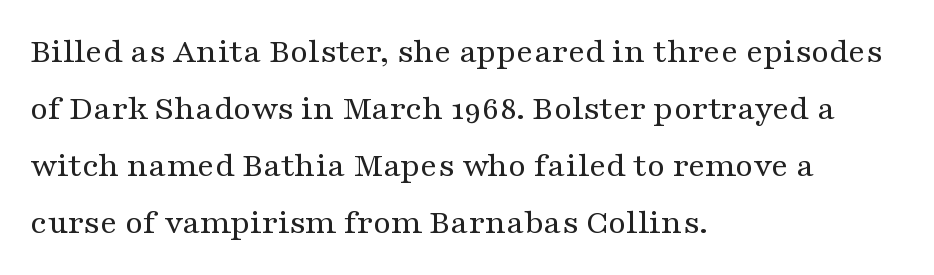
The font family rendered here belongs to the serif group. The specimen reads as upright at a glance. In CSS terms this would be text-align: left. The tracking reads as untouched default to a designer's eye. Each row of text sits above clean, open space.
